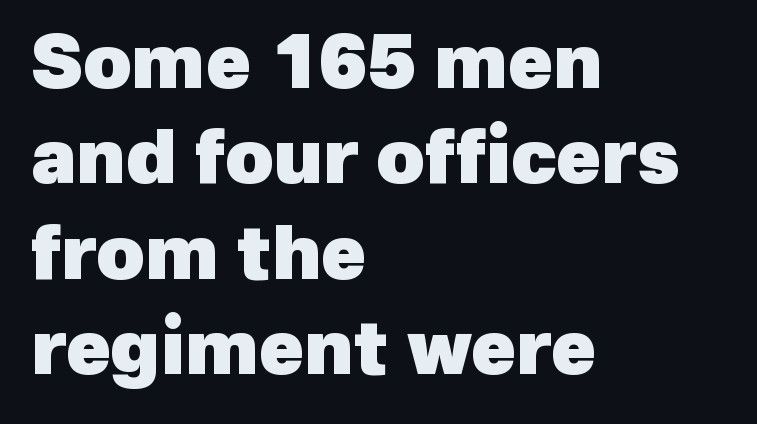
No word sits above an underline. Summary of vertical rhythm: regular, with standard interline spacing. A student would call this left alignment; a typographer would say flush left, rag right. You'd pick this weight for a headline — it's a proper bold. The type family on display is of the sans-serif kind.
